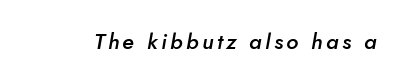
{"italic": "yes", "lean": "right", "slant_degrees": 5, "bold": "semi", "underline": "no", "glyph_px": 22}
